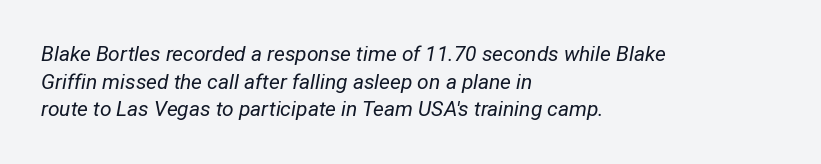
{"italic": "yes", "lean": "right", "slant_degrees": 12, "bold": "no", "underline": "no", "align": "left", "line_spacing": "normal", "line_spacing_ratio": 1.31, "letter_spacing": "normal", "letter_spacing_em": 0.0, "glyph_px": 21}
